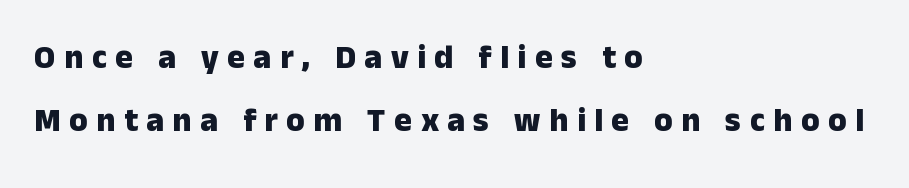
Serif or sans? Sans — the stroke terminals are bare. Spacing between characters has been opened up far beyond the box default. The block of text is sparse from top to bottom, with ample space between rows. Its strokes are broad and dark, the hallmark of bold type.
